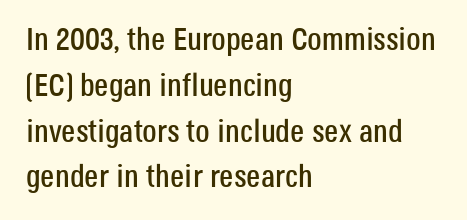
Students, note that the glyphs here touch the page at normal intervals. These lines are set flush left with a ragged right edge. Font category for this specimen: sans-serif. What's the leading like? Ordinary, nothing unusual. Has an underline been added? It has not.
